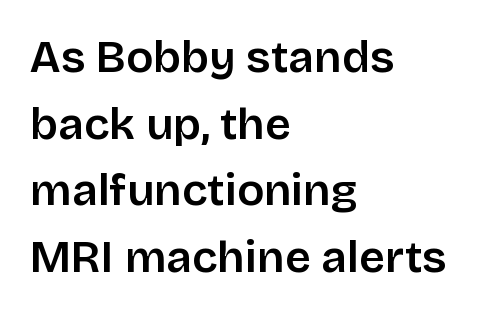
The image shows 45 px semibold sans-serif type, upright; set left-aligned, normal line spacing (1.48x), normal letter spacing, not underlined; low stroke contrast and a large x-height.
